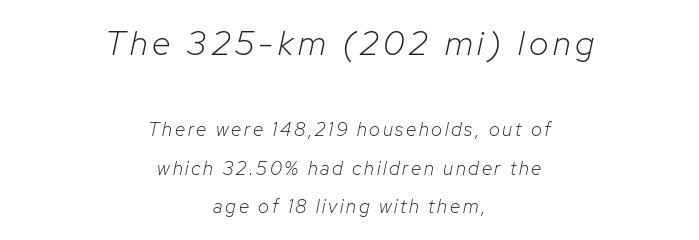
Character widths vary here, with narrow letters taking less room than wide ones. Bold? No — there's no thickening of the strokes. The face used here appears at its bigger size in the upper chunk. Loosely led — the rows are spread out.
